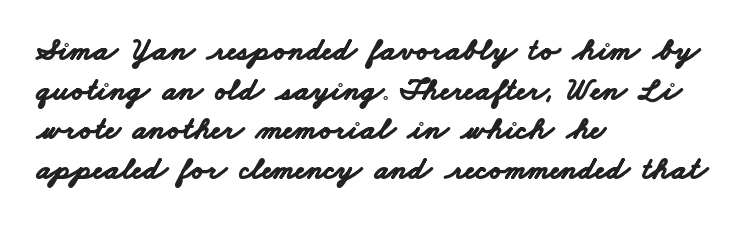
{"serif": "no", "bold": "yes", "weight": "bold", "width": "wide", "stroke_contrast": "low", "x_height": "small", "monospaced": "no", "underline": "no", "align": "left", "line_spacing_ratio": 1.24, "letter_spacing": "normal", "letter_spacing_em": 0.0, "glyph_px": 32}
